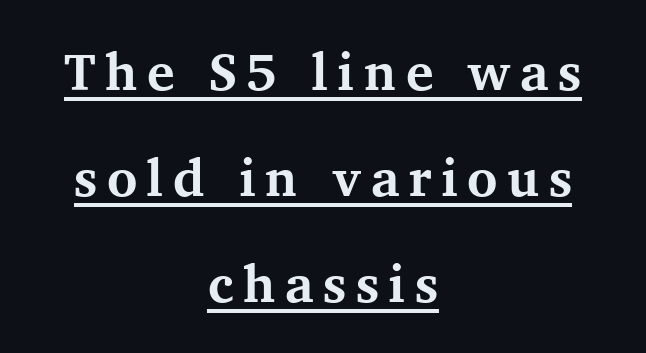
Q: Is the text bold? A: Yes.
Q: Is the text italic (slanted)? A: No, it is upright.
Q: Is the typeface a serif or a sans-serif typeface? A: Serif.
Q: Is the text underlined? A: Yes.
Q: How is the paragraph aligned? A: Centered.
Q: Is the spacing between lines tight, normal or loose? A: Loose.
Q: Width (condensed, normal, or wide)? A: Normal.
Q: Stroke contrast? A: Medium.
Q: x-height? A: Medium.
Q: Monospaced? A: No.
